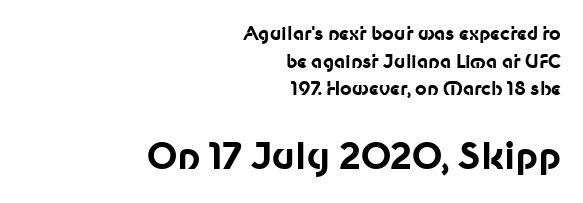
Note the varied advance widths — an 'i' is clearly narrower than an 'm'. Posture: upright roman. The following chunk of copy outweighs the initial chunk in type size. The compositor pushed each line to the right boundary. Observe the ordinary spacing: letters are neighbours, not strangers. Descenders are the only things crossing below the line.
